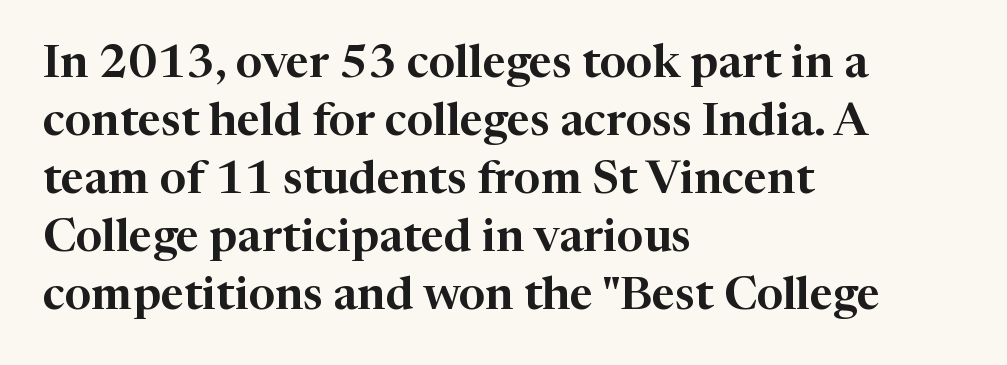
Q: Is the text italic (slanted)? A: No, it is upright.
Q: Is the typeface a serif or a sans-serif typeface? A: Serif.
Q: Is the text underlined? A: No.
Q: How is the paragraph aligned? A: Left-aligned.
Q: Is the spacing between letters normal or unusually wide? A: Normal.
Q: Is the spacing between lines tight, normal or loose? A: Normal.
Q: Width (condensed, normal, or wide)? A: Normal.
Q: Stroke contrast? A: High.
Q: x-height? A: Medium.
Q: Monospaced? A: No.
